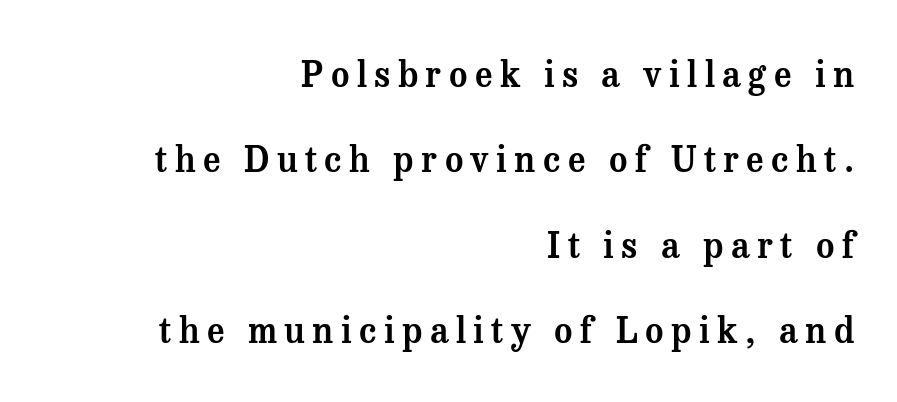
Someone cranked the tracking dial way up on this one. Think of a printed novel: that variable character pitch is what you see here. Rows of type keep a wide berth in the vertical direction. Is this a sans? No — the strokes have serifs.
